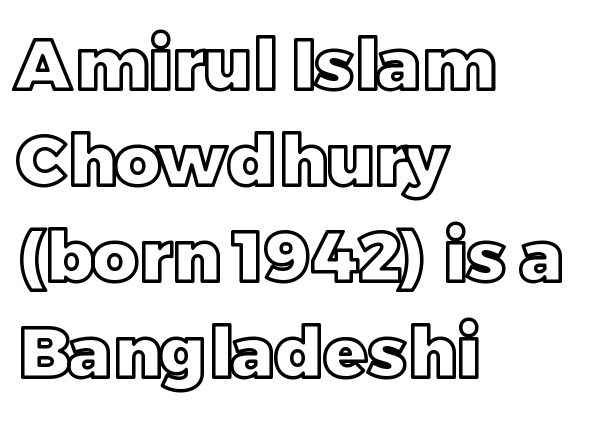
The lettering stays uniformly vertical, giving the passage a roman look. Line spacing here is normal. This rendering leaves character spacing at its baseline value. Just letters on the line, the space beneath them empty. This sample is left-justified, so line endings fall wherever the words run out. Each letter keeps its own natural width here, so spacing adapts to shape.
